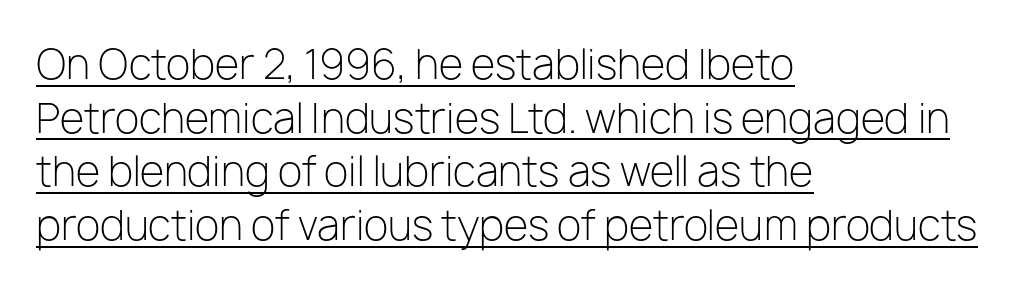
{"serif": "no", "italic": "no", "bold": "no", "weight": "light", "width": "normal", "stroke_contrast": "low", "x_height": "medium", "monospaced": "no", "underline": "yes", "align": "left", "line_spacing": "normal", "line_spacing_ratio": 1.34, "letter_spacing": "normal", "letter_spacing_em": 0.0, "glyph_px": 40}
